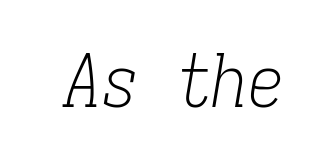
The letterforms sit at book weight or below. Designer's note — italics engaged. Here the designer chose a console-style face with uniform glyph widths. The glyphs in this specimen are seriffed. There is no visible air inserted between adjacent glyphs. The specimen omits any rule beneath the text block's lines.
